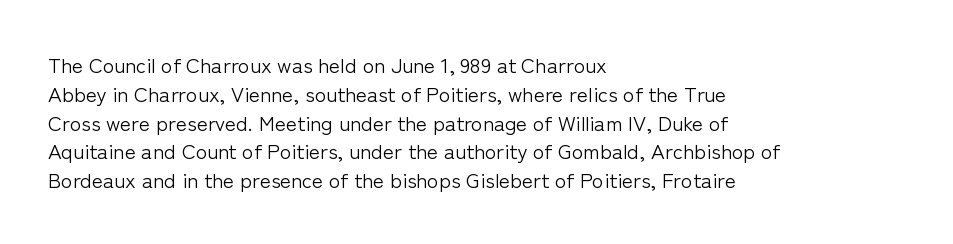
{"italic": "no", "bold": "no", "underline": "no", "align": "left", "line_spacing": "normal", "line_spacing_ratio": 1.37, "letter_spacing": "normal", "letter_spacing_em": 0.0, "glyph_px": 21}
